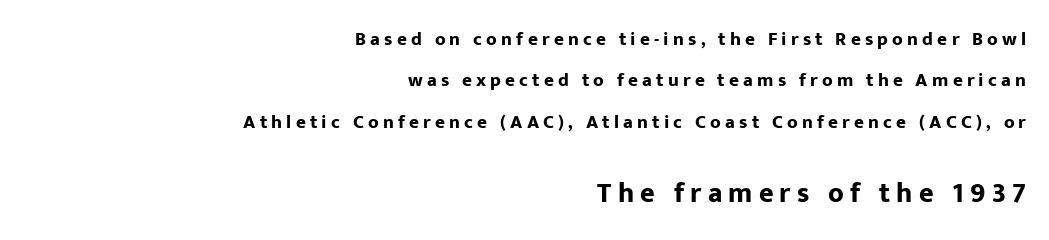
Q: Is the text bold? A: Yes.
Q: Is the text italic (slanted)? A: No, it is upright.
Q: Is the typeface a serif or a sans-serif typeface? A: Sans-serif.
Q: Is the text underlined? A: No.
Q: How is the paragraph aligned? A: Right-aligned.
Q: Is the spacing between letters normal or unusually wide? A: Unusually wide.
Q: Is the spacing between lines tight, normal or loose? A: Loose.
Q: Which block of text is set in a larger size, the first (top) or the second (bottom)? A: The second (bottom) one.
Q: Width (condensed, normal, or wide)? A: Normal.
Q: Stroke contrast? A: Low.
Q: x-height? A: Medium.
Q: Monospaced? A: No.
